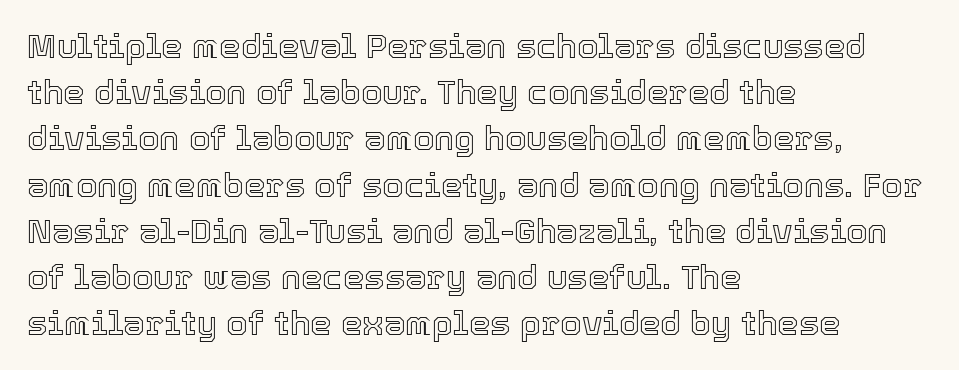
Successive baselines arrive at the customary interval. Upright lettering throughout. Each word holds together tightly as a unit, with standard inter-letter gaps. Rule under the text: the space is simply empty.
